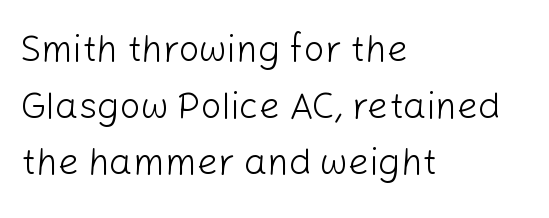
{"serif": "no", "italic": "no", "bold": "no", "weight": "light", "width": "normal", "stroke_contrast": "low", "x_height": "medium", "monospaced": "no", "underline": "no", "align": "left", "line_spacing": "normal", "line_spacing_ratio": 1.53, "letter_spacing": "normal", "letter_spacing_em": 0.0, "glyph_px": 37}
